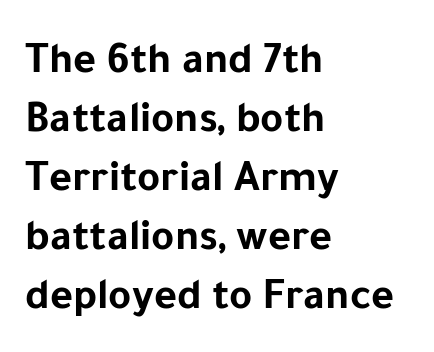
The specimen reads as upright at a glance. The rendering uses a bold face; every stroke is thick and dark. The glyphs are unaccompanied by any horizontal stroke below them. The rendering uses a moderate line-height, typical for paragraphs.
